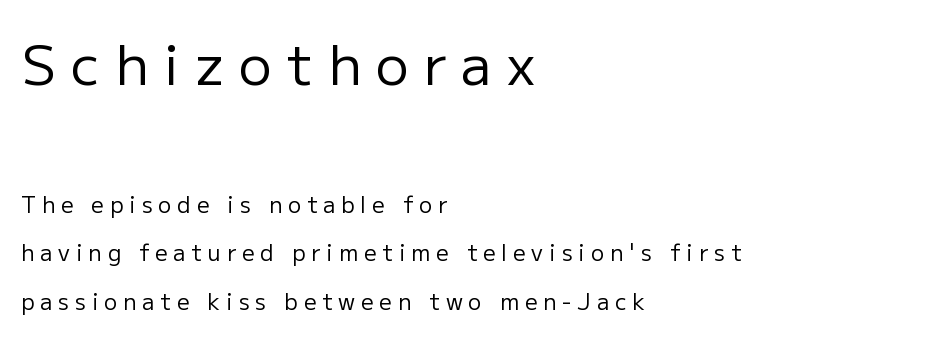
This rendering widens character spacing well past its baseline value. This sample uses an upright cut, with every glyph sitting square on the baseline. Beneath every word, the page is bare. The rendering uses natural spacing where letterforms have individual widths.
